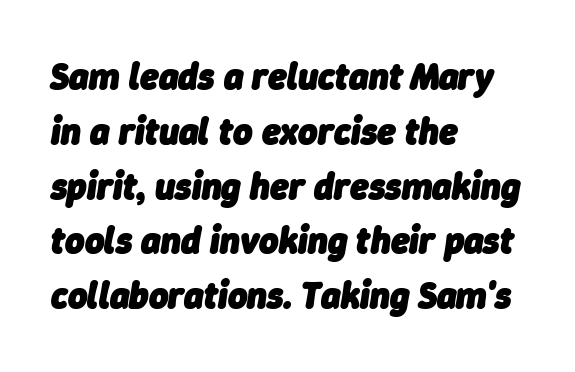
Q: Is the text bold? A: Yes.
Q: Is the text italic (slanted)? A: Yes, it leans right by about 9 degrees.
Q: Is the text underlined? A: No.
Q: How is the paragraph aligned? A: Left-aligned.
Q: Is the spacing between letters normal or unusually wide? A: Normal.
Q: Is the spacing between lines tight, normal or loose? A: Normal.
Q: Width (condensed, normal, or wide)? A: Normal.
Q: Stroke contrast? A: Low.
Q: x-height? A: Medium.
Q: Monospaced? A: No.
